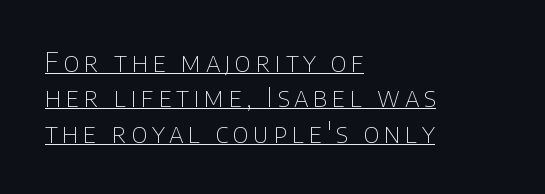
Q: Is the text bold? A: No.
Q: Is the text italic (slanted)? A: No, it is upright.
Q: Is the text underlined? A: Yes.
Q: How is the paragraph aligned? A: Left-aligned.
Q: Is the spacing between lines tight, normal or loose? A: Normal.
